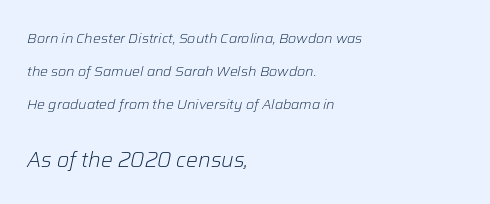
Q: Is the text bold? A: No.
Q: Is the text italic (slanted)? A: Yes, it leans right by about 12 degrees.
Q: Is the text underlined? A: No.
Q: How is the paragraph aligned? A: Left-aligned.
Q: Is the spacing between letters normal or unusually wide? A: Normal.
Q: Is the spacing between lines tight, normal or loose? A: Loose.
Q: Which block of text is set in a larger size, the first (top) or the second (bottom)? A: The second (bottom) one.
